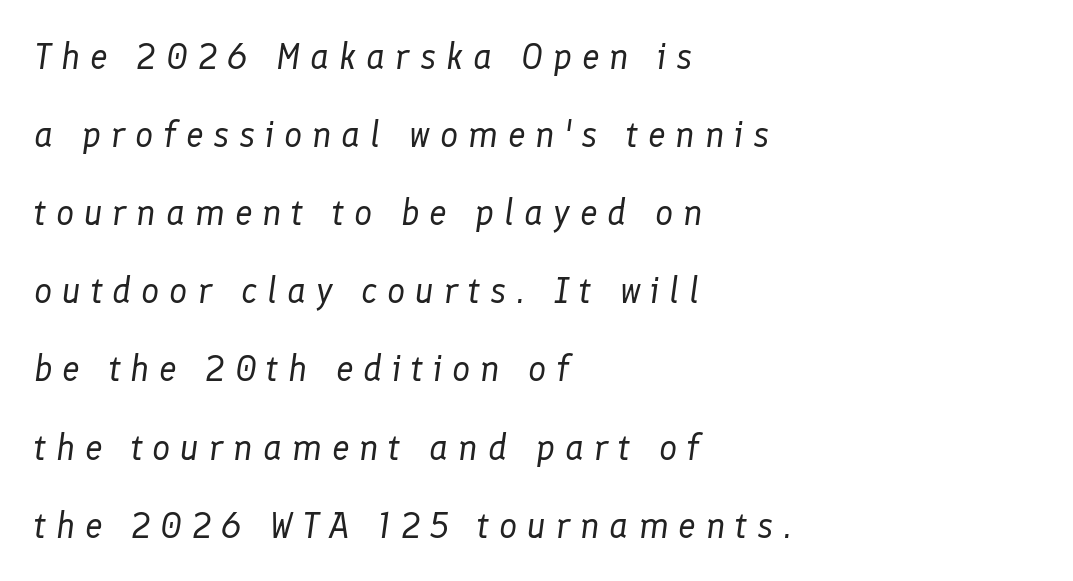
Q: Is the text bold? A: No.
Q: Is the text italic (slanted)? A: Yes, it leans right by about 8 degrees.
Q: Is the text underlined? A: No.
Q: How is the paragraph aligned? A: Left-aligned.
Q: Is the spacing between letters normal or unusually wide? A: Unusually wide.
Q: Is the spacing between lines tight, normal or loose? A: Loose.
Q: Width (condensed, normal, or wide)? A: Normal.
Q: Stroke contrast? A: Low.
Q: x-height? A: Medium.
Q: Monospaced? A: No.
